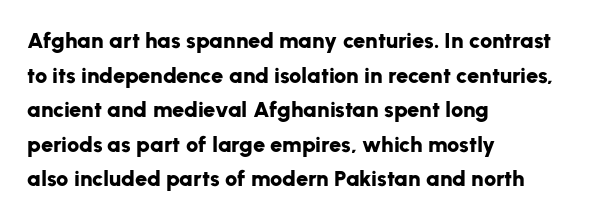
The image shows 22 px bold type, upright; set left-aligned, normal line spacing (1.57x), normal letter spacing, not underlined.
